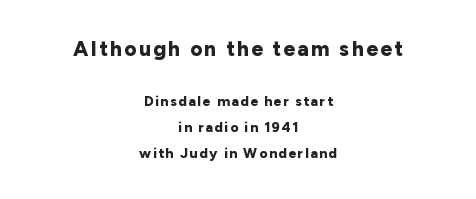
The image shows 21 px bold type, upright; set centered, line spacing 1.87x, not underlined; the first (top) block is 1.5x larger.
